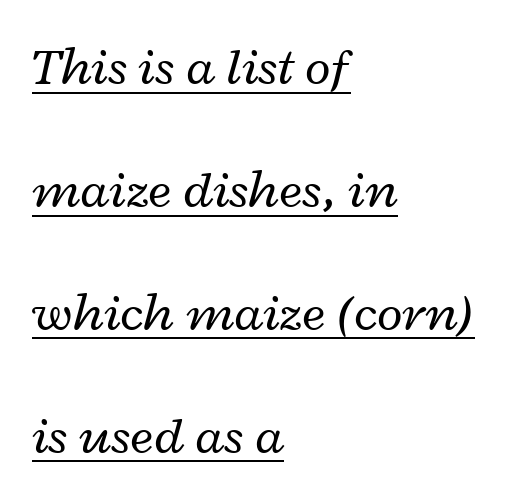
{"italic": "yes", "lean": "right", "slant_degrees": 12, "bold": "no", "weight": "regular", "width": "wide", "stroke_contrast": "low", "x_height": "medium", "monospaced": "no", "underline": "yes", "align": "left", "line_spacing": "loose", "line_spacing_ratio": 2.32, "letter_spacing": "normal", "letter_spacing_em": 0.0, "glyph_px": 53}
